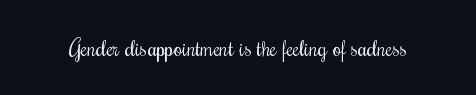
{"bold": "no", "underline": "no", "letter_spacing": "normal", "letter_spacing_em": 0.0, "glyph_px": 22}
